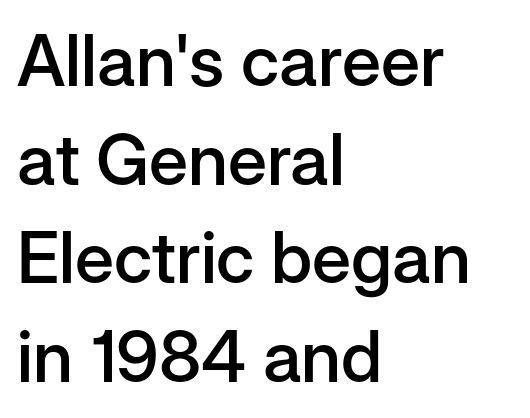
Q: Is the text bold? A: Semi-bold.
Q: Is the text italic (slanted)? A: No, it is upright.
Q: Is the typeface a serif or a sans-serif typeface? A: Sans-serif.
Q: Is the text underlined? A: No.
Q: How is the paragraph aligned? A: Left-aligned.
Q: Is the spacing between letters normal or unusually wide? A: Normal.
Q: Is the spacing between lines tight, normal or loose? A: Normal.
Q: Width (condensed, normal, or wide)? A: Normal.
Q: Stroke contrast? A: Low.
Q: x-height? A: Medium.
Q: Monospaced? A: No.
